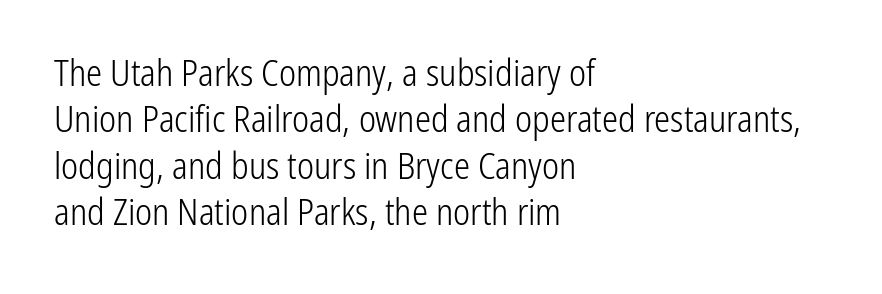
To sum up the face: it is a sans, with no serifs. Baseline-to-baseline distance is the conventional proportion of letter height. The lettering holds an erect, upright posture throughout. The letterforms sit at book weight or below.
